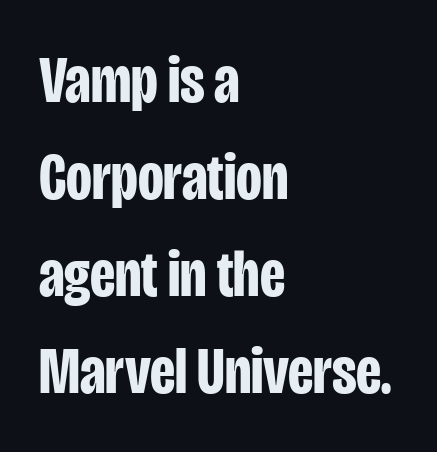
The string is rendered with underlining switched off. The type is set solid horizontally, with unmodified tracking. The passage shown stacks its lines at a standard gap. Compared with a centered layout, this one pins lines to the left instead.
